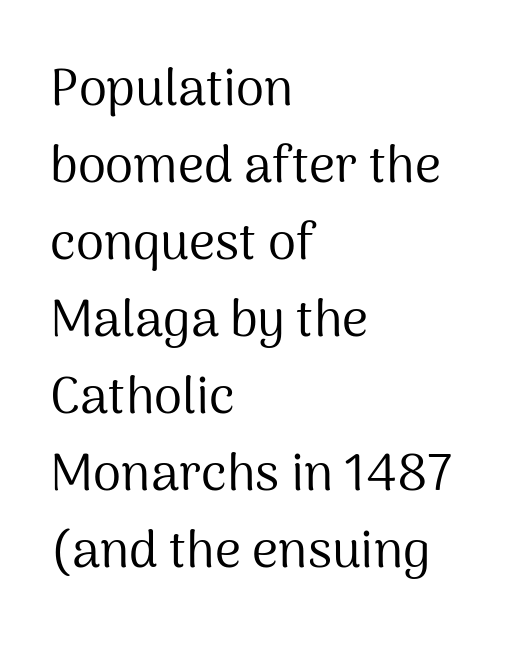
The image shows 51 px regular-weight sans-serif type, upright; set left-aligned, normal line spacing (1.51x), normal letter spacing, not underlined; medium stroke contrast and a medium x-height.
